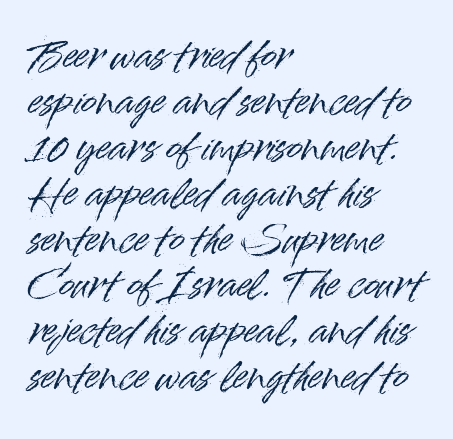
{"serif": "no", "width": "normal", "stroke_contrast": "high", "x_height": "small", "monospaced": "no", "underline": "no", "align": "left", "line_spacing_ratio": 1.24, "letter_spacing": "normal", "letter_spacing_em": 0.0, "glyph_px": 37}
